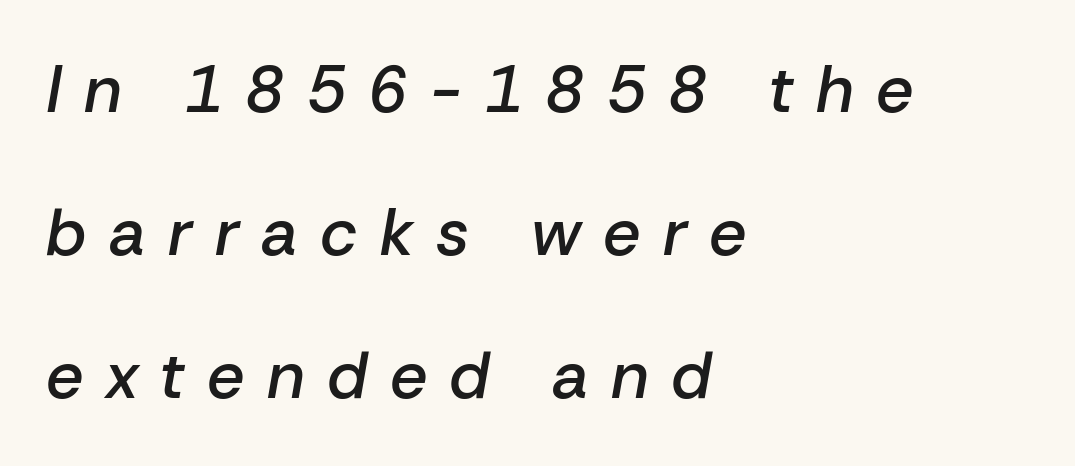
If you drew a ruler down the left edge, every line would touch it. In terms of leading, this rendering errs on the spacious side. The glyphs are unaccompanied by any horizontal stroke below them. Glyph-to-glyph distance is far greater than everyday printed text. A typesetter would call this proportional, since set widths differ per character. The font's italic variant was chosen for this text.
